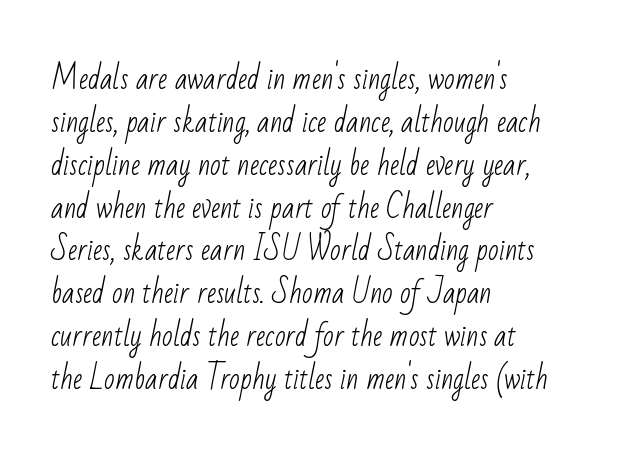
The image shows 28 px light, condensed sans-serif type; set left-aligned, normal line spacing (1.53x), normal letter spacing, not underlined; low stroke contrast and a small x-height.
